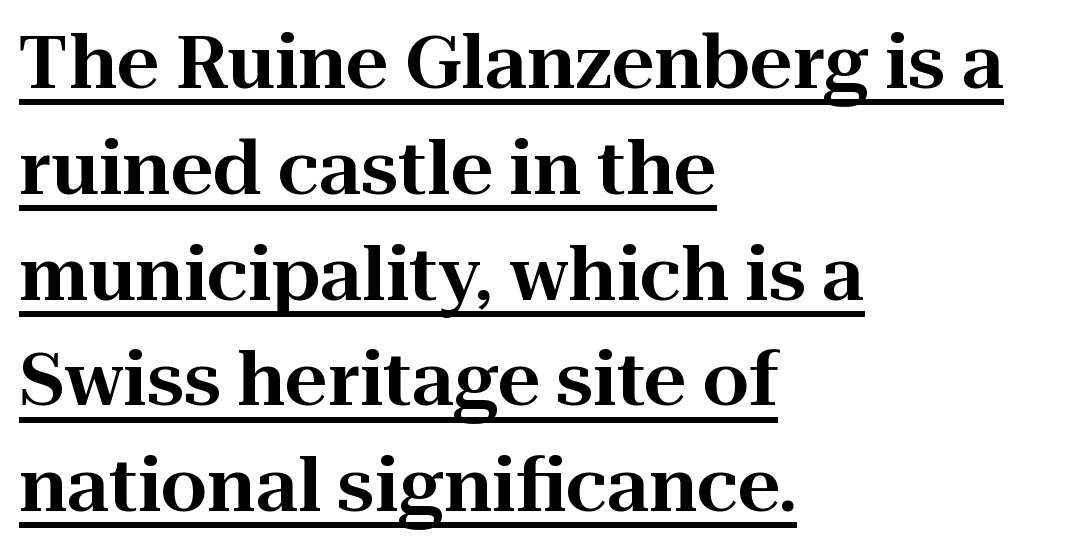
The rows are spaced the way most documents space them. The rendering uses the underline text-decoration. Posture: straight, roman, zero tilt. The rendering shows small feet on the letterforms — a serif design. Varying glyph widths throughout — classic text-font behaviour.
